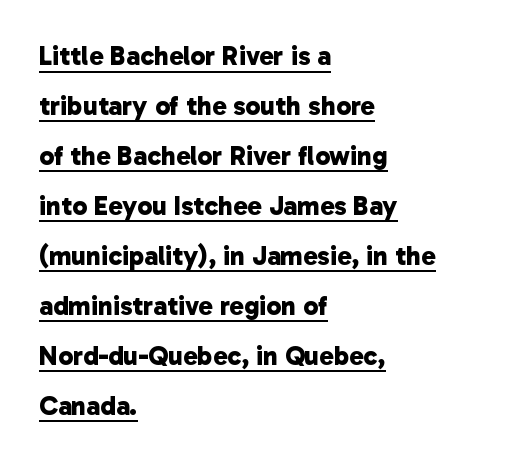
Caption: bold face, heavy strokes. Nothing unusual about the tracking: characters are spaced as the font intends. Horizontal alignment here is leftward, the default for most running prose. Underline: present.
